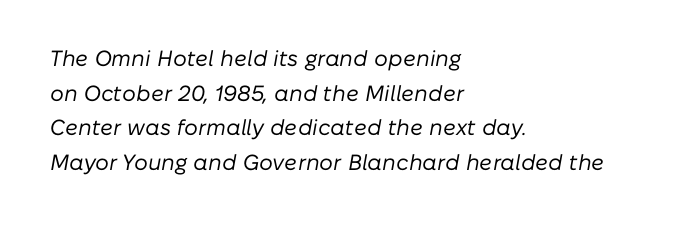
Q: Is the text bold? A: No.
Q: Is the text italic (slanted)? A: Yes, it leans right by about 10 degrees.
Q: Is the text underlined? A: No.
Q: How is the paragraph aligned? A: Left-aligned.
Q: Is the spacing between letters normal or unusually wide? A: Normal.
Q: Is the spacing between lines tight, normal or loose? A: Normal.
